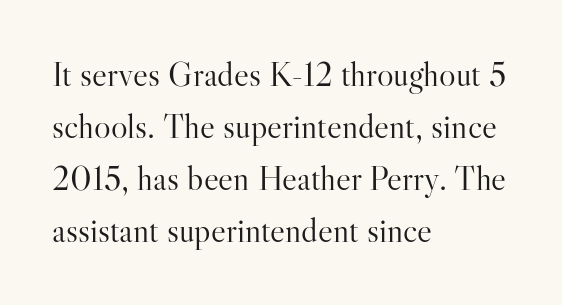
The image shows 35 px light serif type, upright; set left-aligned, normal line spacing (1.49x), normal letter spacing, not underlined; high stroke contrast and a small x-height.
